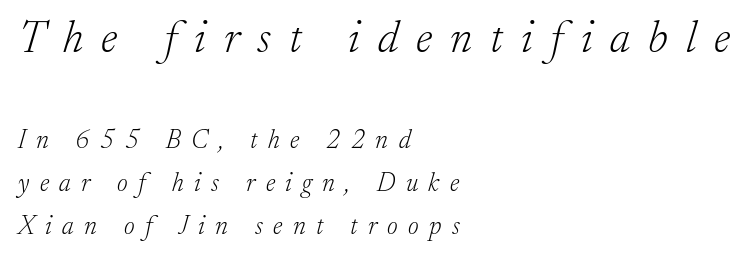
The image shows 45 px light serif type, italic (leaning right); set left-aligned, normal line spacing (1.65x), unusually wide letter spacing (+0.4 em), not underlined; the first (top) block is 1.73x larger; low stroke contrast and a small x-height.
